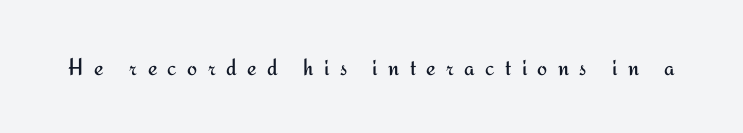
The typesetting does not lean heavy: it is not bold. A typesetter would mark this as roman, not italic. Beneath every word, the page is bare. Letter spacing: wide.
